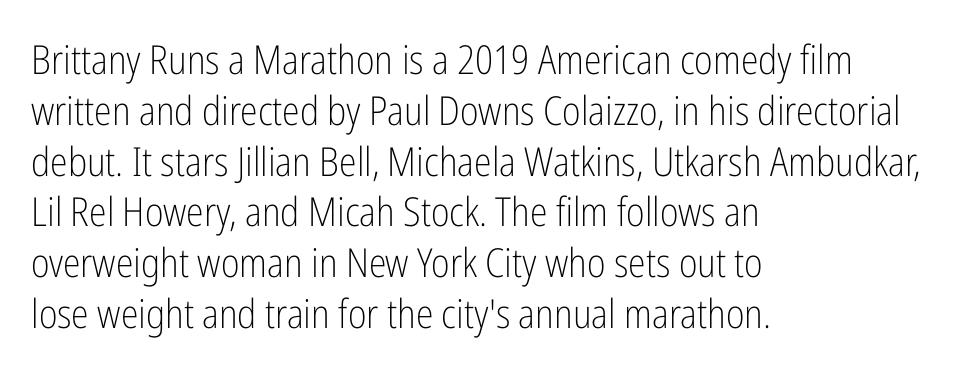
Q: Is the text bold? A: No.
Q: Is the text italic (slanted)? A: No, it is upright.
Q: Is the typeface a serif or a sans-serif typeface? A: Sans-serif.
Q: Is the text underlined? A: No.
Q: How is the paragraph aligned? A: Left-aligned.
Q: Is the spacing between letters normal or unusually wide? A: Normal.
Q: Is the spacing between lines tight, normal or loose? A: Normal.
Q: Width (condensed, normal, or wide)? A: Condensed.
Q: Stroke contrast? A: Low.
Q: x-height? A: Medium.
Q: Monospaced? A: No.
